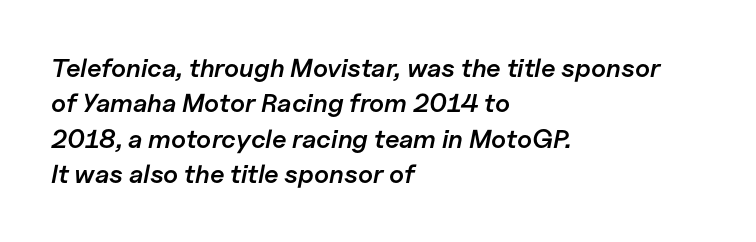
The image shows 26 px text type, italic (leaning right); set left-aligned, normal line spacing (1.36x), normal letter spacing, not underlined.
